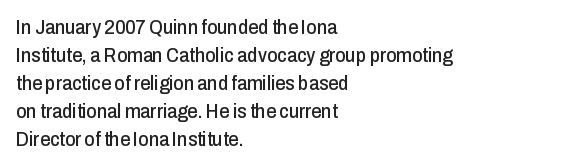
The image shows 20 px text type, upright; set left-aligned, normal line spacing (1.4x), normal letter spacing, not underlined.
